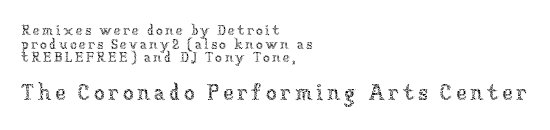
Q: Is the text bold? A: No.
Q: Is the text italic (slanted)? A: No, it is upright.
Q: Is the text underlined? A: No.
Q: How is the paragraph aligned? A: Left-aligned.
Q: Is the spacing between lines tight, normal or loose? A: Tight.
Q: Which block of text is set in a larger size, the first (top) or the second (bottom)? A: The second (bottom) one.
